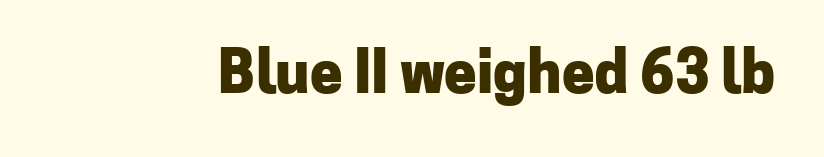
The image shows 58 px heavy sans-serif type, upright; set normal letter spacing, not underlined; low stroke contrast and a medium x-height.
